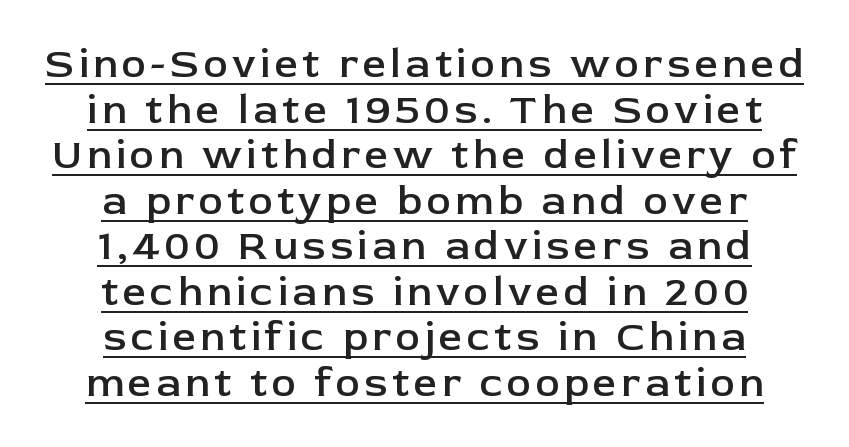
Q: Is the text bold? A: Semi-bold.
Q: Is the text italic (slanted)? A: No, it is upright.
Q: Is the typeface a serif or a sans-serif typeface? A: Sans-serif.
Q: Is the text underlined? A: Yes.
Q: How is the paragraph aligned? A: Centered.
Q: Is the spacing between lines tight, normal or loose? A: Tight.
Q: Width (condensed, normal, or wide)? A: Normal.
Q: Stroke contrast? A: Low.
Q: x-height? A: Medium.
Q: Monospaced? A: No.
